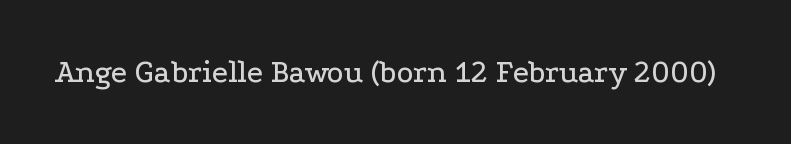
The image shows 32 px wide serif type, upright; set normal letter spacing, not underlined; low stroke contrast and a medium x-height.
